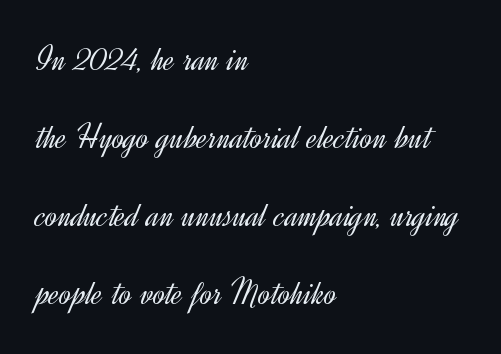
The image shows 36 px light sans-serif type; set left-aligned, loose line spacing (2.17x), normal letter spacing, not underlined; a small x-height.
